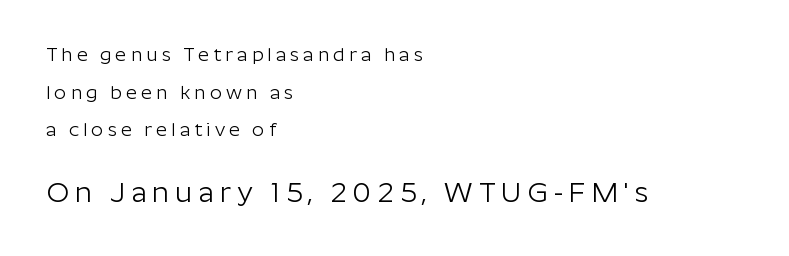
{"serif": "no", "italic": "no", "bold": "no", "weight": "light", "width": "normal", "stroke_contrast": "low", "x_height": "medium", "monospaced": "no", "underline": "no", "align": "left", "line_spacing": "loose", "line_spacing_ratio": 1.98, "letter_spacing": "wide", "letter_spacing_em": 0.22, "larger_block": "second", "size_ratio": 1.47, "glyph_px": 28}
